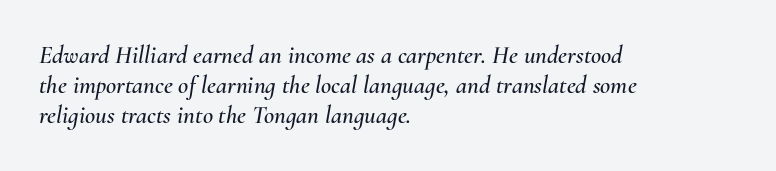
The image shows 25 px text type, italic (leaning right); set left-aligned, line spacing 1.21x, normal letter spacing, not underlined.
